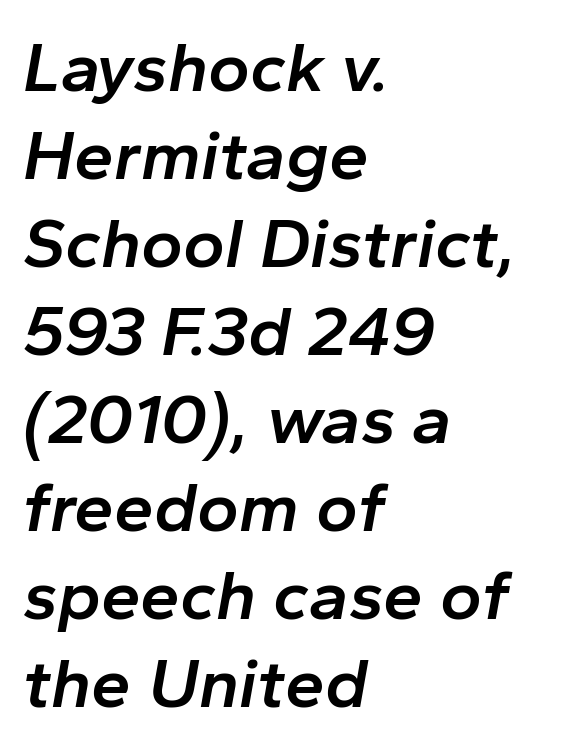
Underline: absent. Varying glyph widths throughout — classic text-font behaviour. Characters are canted at an angle relative to the baseline's perpendicular. The ragged edge is on the right, which tells us the setting is flush left. The passage shown is semibold, sitting just below true bold.
